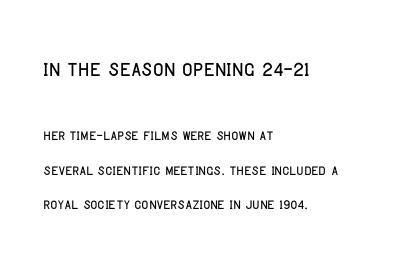
The passage shown is typed in a proportional face where columns would drift. Large over small — that's the arrangement of the two blocks here. A clean baseline with only descenders dipping below it. Which margin do the lines hug? The left one — the right edge is uneven. The horizontal fit of the characters is conventional and even. The axis of the letterforms is exactly vertical.
